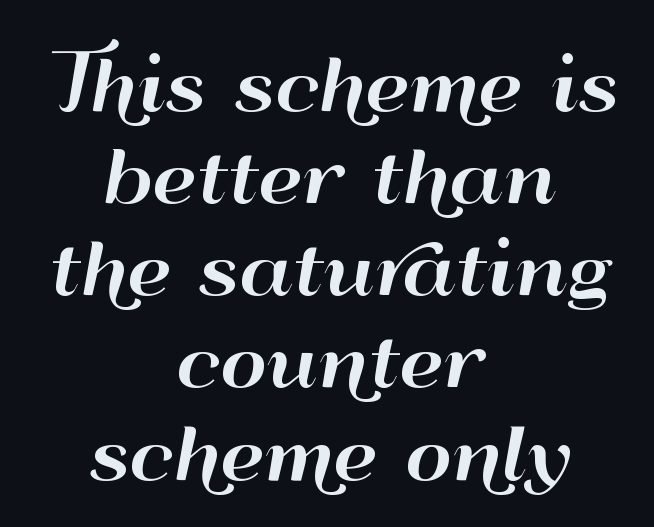
Q: Is the text italic (slanted)? A: Yes.
Q: Is the typeface a serif or a sans-serif typeface? A: Sans-serif.
Q: Is the text underlined? A: No.
Q: How is the paragraph aligned? A: Centered.
Q: Is the spacing between letters normal or unusually wide? A: Normal.
Q: Is the spacing between lines tight, normal or loose? A: Normal.
Q: Width (condensed, normal, or wide)? A: Wide.
Q: Stroke contrast? A: High.
Q: x-height? A: Small.
Q: Monospaced? A: No.
